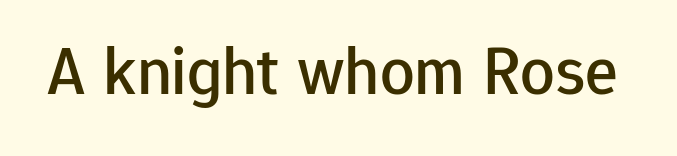
Q: Is the text italic (slanted)? A: No, it is upright.
Q: Is the typeface a serif or a sans-serif typeface? A: Sans-serif.
Q: Is the text underlined? A: No.
Q: Is the spacing between letters normal or unusually wide? A: Normal.
Q: Width (condensed, normal, or wide)? A: Normal.
Q: Stroke contrast? A: Low.
Q: x-height? A: Medium.
Q: Monospaced? A: No.
